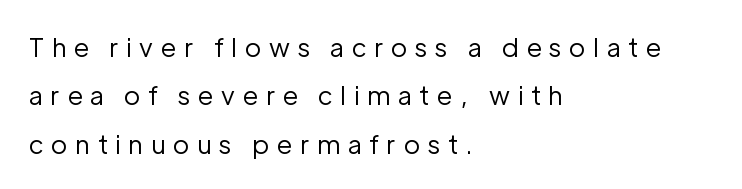
Vertical stems look standard width or narrower in stroke. Spacing between characters has been opened up far beyond the box default. Every row of glyphs begins at an identical x-position on the left. The space directly below the letters is spotless. Unlike italic type, these characters show no tilt at all.
